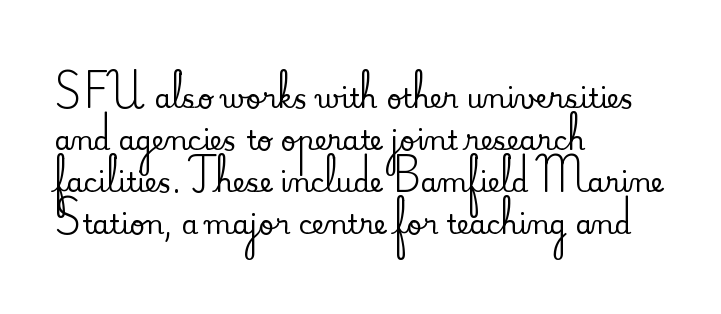
Decoration check: the copy has no underline. You can tell it's not italic because the verticals are truly vertical. Is the letter spacing exaggerated? No — it looks like the ordinary default. A classic flush-left, rag-right setting is used for this passage. Baseline-to-baseline distance is the conventional proportion of letter height.
